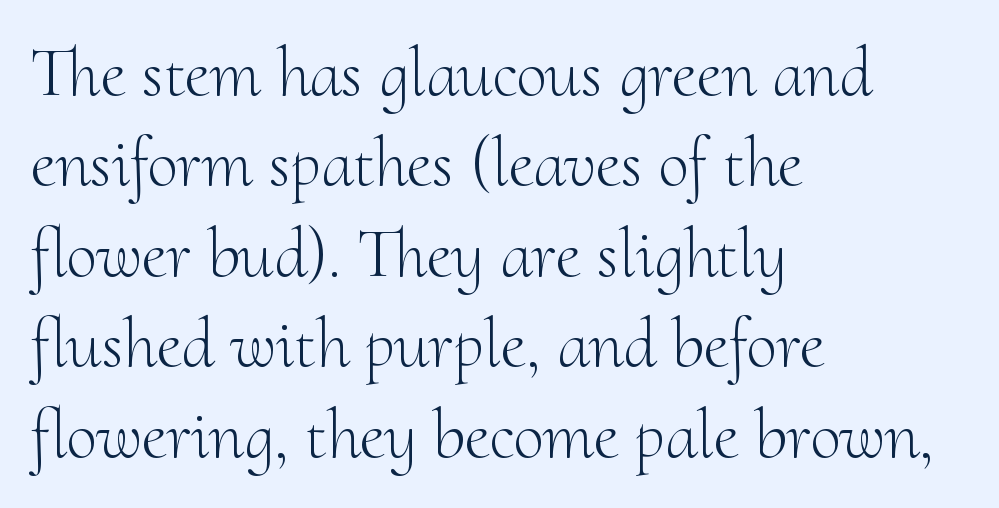
Unmarked baselines from the first word to the last. Rendered with straight, roman letterforms. A typesetter would label this face a serif. Horizontally, the lines are justified to the leading edge only. Observe the ordinary spacing: letters are neighbours, not strangers.
